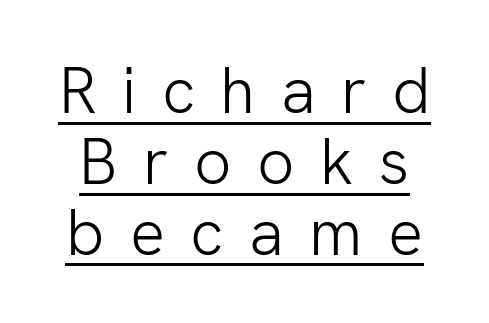
{"serif": "no", "italic": "no", "bold": "no", "weight": "light", "width": "normal", "stroke_contrast": "low", "x_height": "medium", "monospaced": "no", "underline": "yes", "line_spacing": "tight", "line_spacing_ratio": 1.09, "letter_spacing": "wide", "letter_spacing_em": 0.39, "glyph_px": 65}
